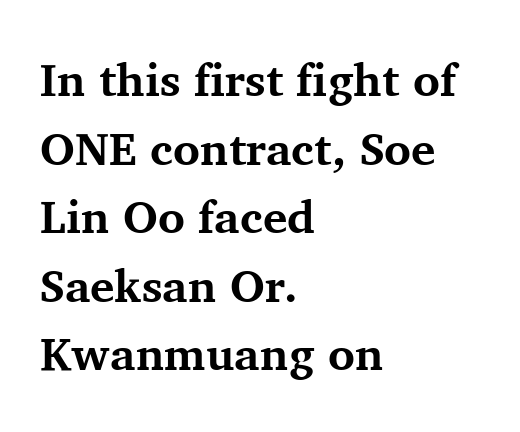
Q: Is the text bold? A: Yes.
Q: Is the text italic (slanted)? A: No, it is upright.
Q: Is the typeface a serif or a sans-serif typeface? A: Serif.
Q: Is the text underlined? A: No.
Q: How is the paragraph aligned? A: Left-aligned.
Q: Is the spacing between letters normal or unusually wide? A: Normal.
Q: Is the spacing between lines tight, normal or loose? A: Normal.
Q: Width (condensed, normal, or wide)? A: Normal.
Q: Stroke contrast? A: Medium.
Q: x-height? A: Medium.
Q: Monospaced? A: No.
